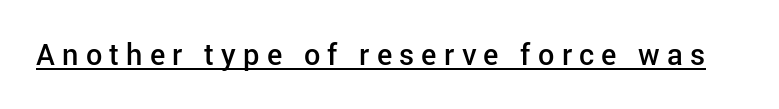
The image shows 29 px semibold sans-serif type, upright; set unusually wide letter spacing (+0.25 em), underlined; low stroke contrast and a medium x-height.
